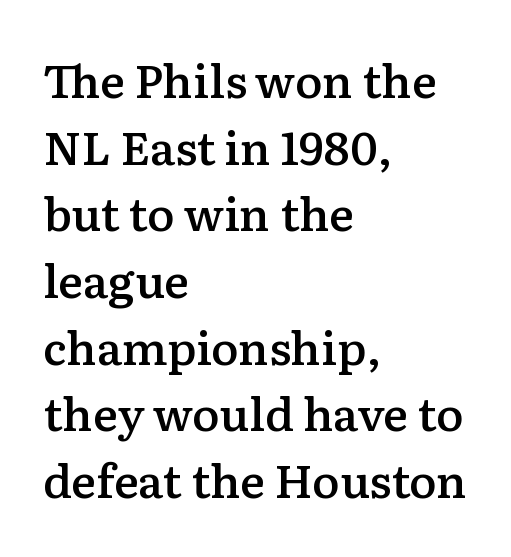
This sample has the flowing, uneven cadence of proportional lettering. The rows are spaced the way most documents space them. These lines were composed using upright roman letters. The horizontal fit of the characters is conventional and even. Bare-footed words on every line.
